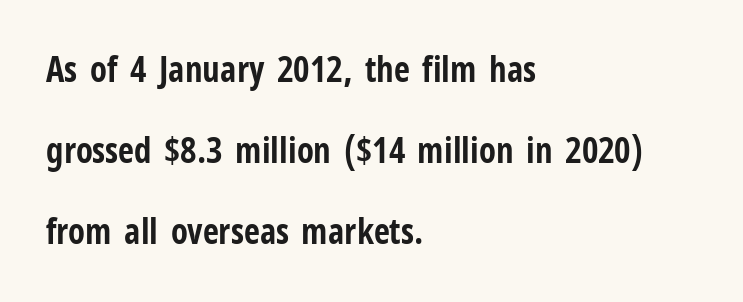
One glance says open: line gaps are wider than usual. In terms of letterspacing, this is plain default setting. A roman cut, with each character standing at attention. Honestly, there is no underline to notice here at all.
